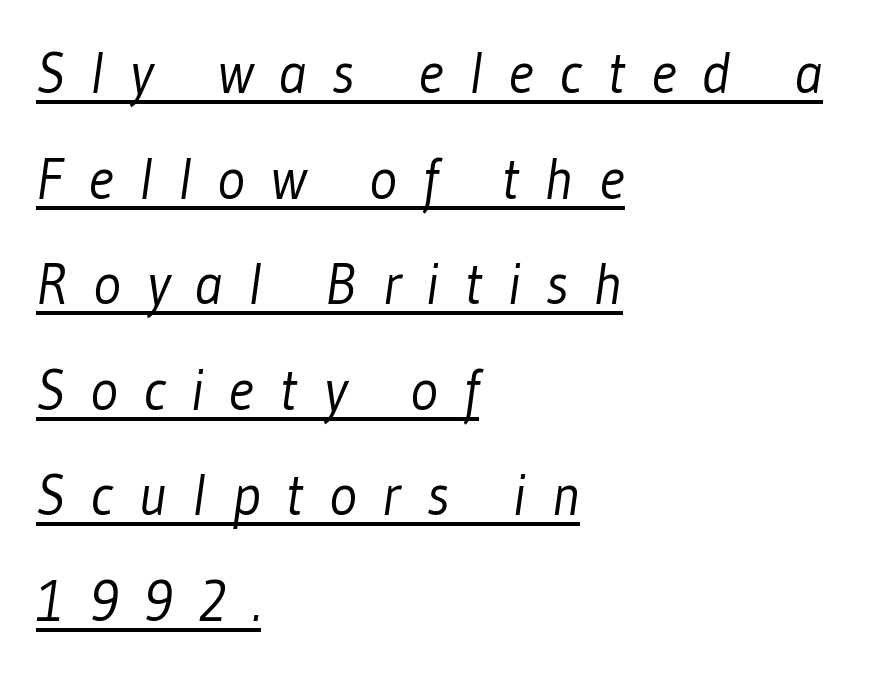
The letters advance in unequal steps, a hallmark of proportional type. Does extra space separate the letters? Yes, quite a lot of it. On a weight scale, this lands at 450 or below. Students, observe the line beneath the letters — that is underlining. Does the copy run flush right? No — it runs flush left.
